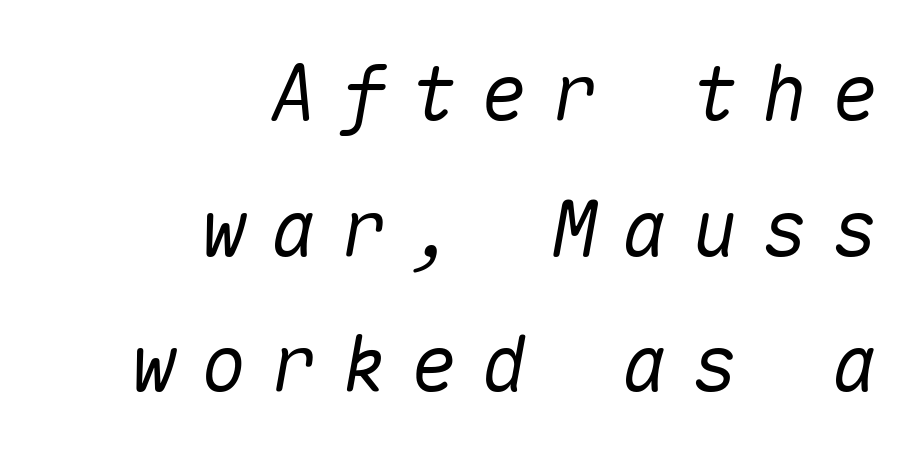
Q: Is the text italic (slanted)? A: Yes, it leans right by about 10 degrees.
Q: Is the text underlined? A: No.
Q: How is the paragraph aligned? A: Right-aligned.
Q: Is the spacing between letters normal or unusually wide? A: Unusually wide.
Q: Width (condensed, normal, or wide)? A: Normal.
Q: Stroke contrast? A: Medium.
Q: x-height? A: Medium.
Q: Monospaced? A: Yes.
